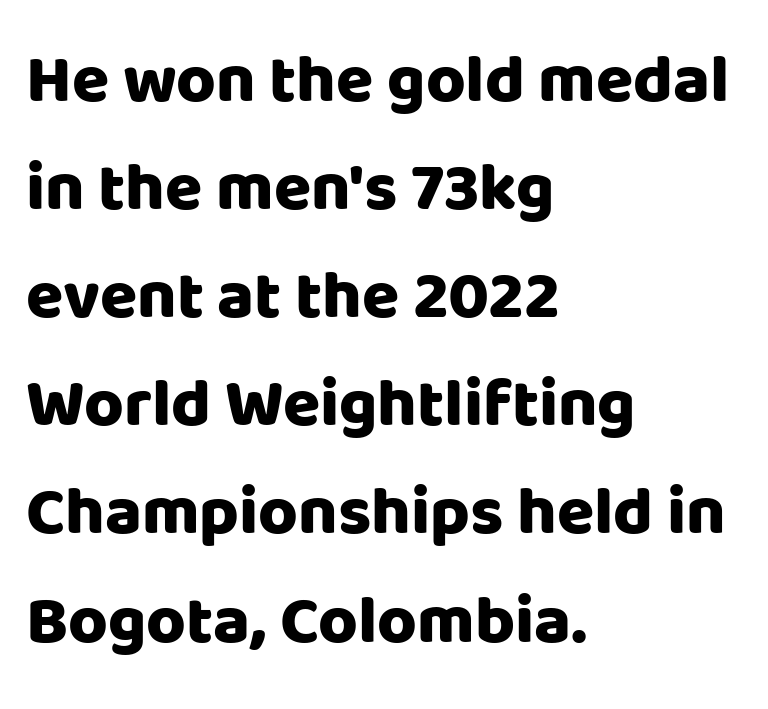
Q: Is the text bold? A: Yes.
Q: Is the text italic (slanted)? A: No, it is upright.
Q: Is the typeface a serif or a sans-serif typeface? A: Sans-serif.
Q: Is the text underlined? A: No.
Q: How is the paragraph aligned? A: Left-aligned.
Q: Is the spacing between letters normal or unusually wide? A: Normal.
Q: Is the spacing between lines tight, normal or loose? A: Normal.
Q: Width (condensed, normal, or wide)? A: Normal.
Q: Stroke contrast? A: Low.
Q: x-height? A: Large.
Q: Monospaced? A: No.
